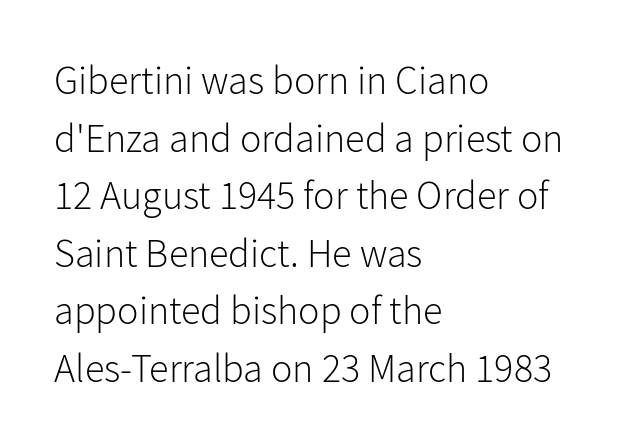
Q: Is the text bold? A: No.
Q: Is the text italic (slanted)? A: No, it is upright.
Q: Is the typeface a serif or a sans-serif typeface? A: Sans-serif.
Q: Is the text underlined? A: No.
Q: How is the paragraph aligned? A: Left-aligned.
Q: Is the spacing between letters normal or unusually wide? A: Normal.
Q: Is the spacing between lines tight, normal or loose? A: Normal.
Q: Width (condensed, normal, or wide)? A: Normal.
Q: Stroke contrast? A: Low.
Q: x-height? A: Medium.
Q: Monospaced? A: No.
